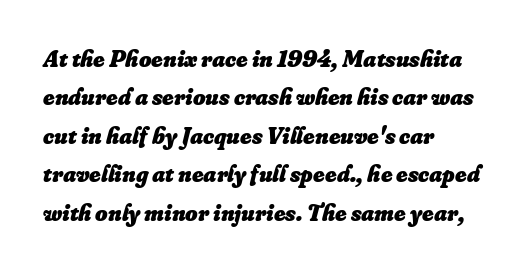
The image shows 24 px bold type, italic (leaning right); set left-aligned, normal line spacing (1.6x), normal letter spacing, not underlined.
